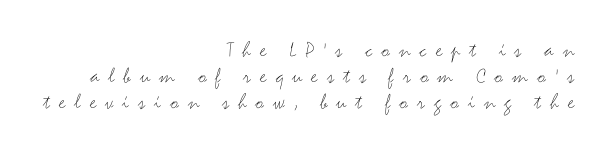
Q: Is the text bold? A: No.
Q: Is the text italic (slanted)? A: Yes.
Q: Is the text underlined? A: No.
Q: How is the paragraph aligned? A: Right-aligned.
Q: Is the spacing between letters normal or unusually wide? A: Unusually wide.
Q: Is the spacing between lines tight, normal or loose? A: Tight.
